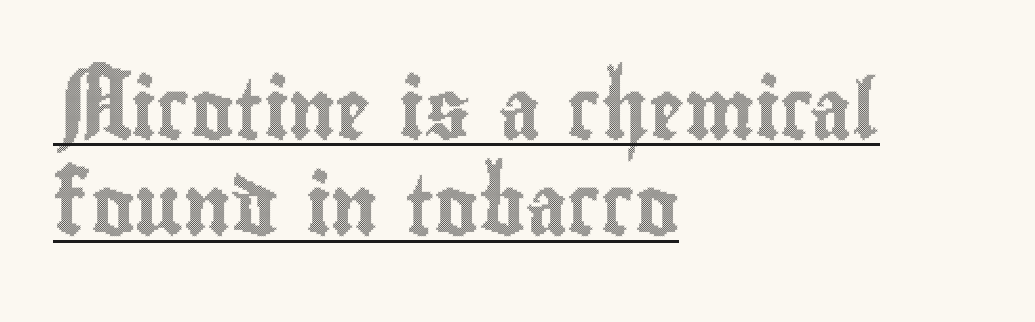
The rendering uses natural spacing where letterforms have individual widths. Regular leading. This is underlined copy, the kind a proofreader might mark for attention. This is the regular roman posture of the typeface. A student would call this left alignment; a typographer would say flush left, rag right. This sample uses plain, unmodified letter spacing.
